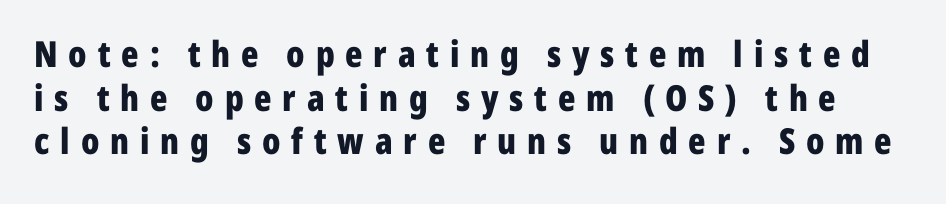
Q: Is the text bold? A: Yes.
Q: Is the text italic (slanted)? A: No, it is upright.
Q: Is the typeface a serif or a sans-serif typeface? A: Sans-serif.
Q: Is the text underlined? A: No.
Q: Is the spacing between letters normal or unusually wide? A: Unusually wide.
Q: Width (condensed, normal, or wide)? A: Condensed.
Q: Stroke contrast? A: Low.
Q: x-height? A: Medium.
Q: Monospaced? A: No.
